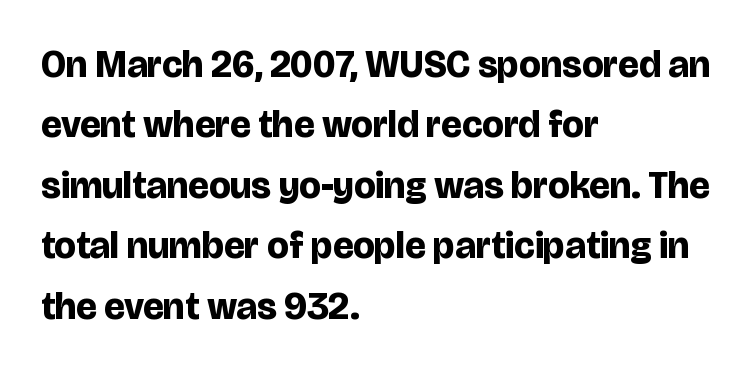
Q: Is the text bold? A: Yes.
Q: Is the text italic (slanted)? A: No, it is upright.
Q: Is the typeface a serif or a sans-serif typeface? A: Sans-serif.
Q: Is the text underlined? A: No.
Q: How is the paragraph aligned? A: Left-aligned.
Q: Is the spacing between letters normal or unusually wide? A: Normal.
Q: Is the spacing between lines tight, normal or loose? A: Normal.
Q: Width (condensed, normal, or wide)? A: Normal.
Q: Stroke contrast? A: Low.
Q: x-height? A: Large.
Q: Monospaced? A: No.
